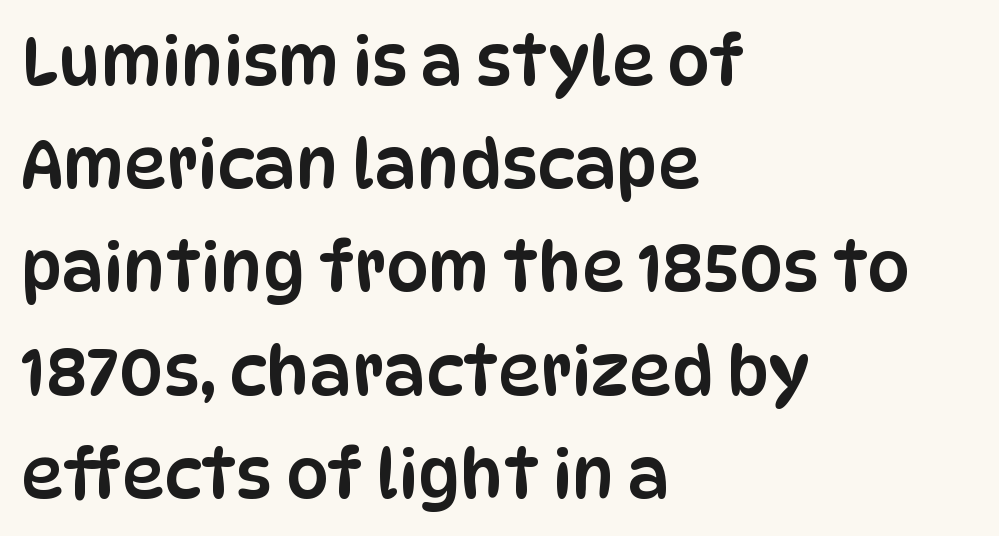
Q: Is the text italic (slanted)? A: No, it is upright.
Q: Is the typeface a serif or a sans-serif typeface? A: Sans-serif.
Q: Is the text underlined? A: No.
Q: How is the paragraph aligned? A: Left-aligned.
Q: Is the spacing between letters normal or unusually wide? A: Normal.
Q: Is the spacing between lines tight, normal or loose? A: Normal.
Q: Width (condensed, normal, or wide)? A: Condensed.
Q: Stroke contrast? A: Low.
Q: x-height? A: Large.
Q: Monospaced? A: No.
